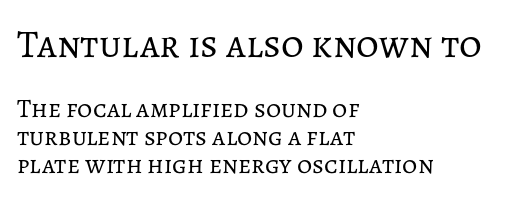
{"italic": "no", "bold": "no", "weight": "regular", "width": "normal", "stroke_contrast": "low", "x_height": "medium", "monospaced": "no", "underline": "no", "align": "left", "line_spacing": "tight", "line_spacing_ratio": 1.07, "letter_spacing": "normal", "letter_spacing_em": 0.0, "larger_block": "first", "size_ratio": 1.5, "glyph_px": 39}
